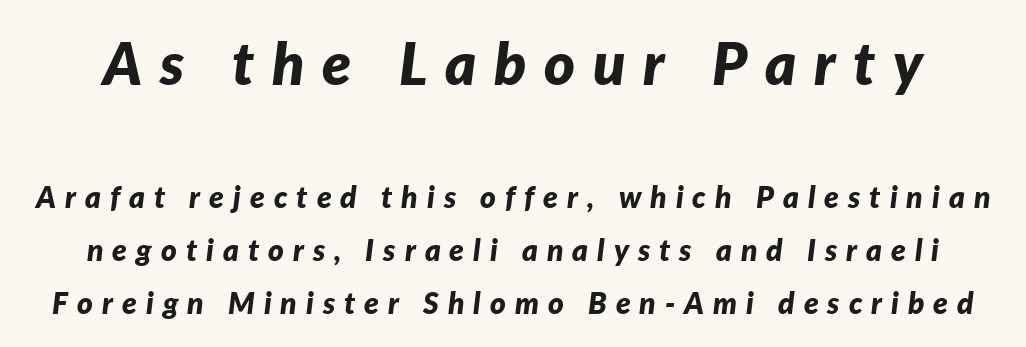
The typography opts for an oblique posture over an upright one. The passage shown is not underscored anywhere. The gaps between neighbouring characters are conspicuously large. The passage shown is typed in a proportional face where columns would drift.
